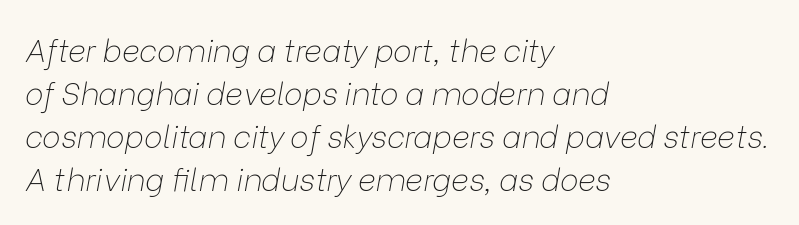
The image shows 31 px thin type, italic (leaning right); set left-aligned, normal line spacing (1.39x), normal letter spacing, not underlined; low stroke contrast and a medium x-height.
